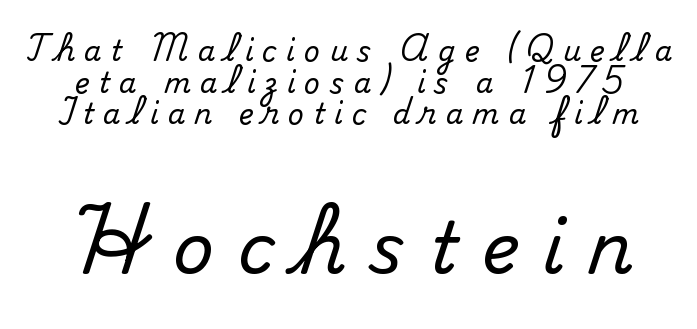
Vertically, the passage feels compressed, each row crowding the next. The horizontal fit of the characters is loose and conspicuously gappy. Regarding serifs, this sample has them. If you squint, the bottom block still reads clearly — it's the larger of the two.
